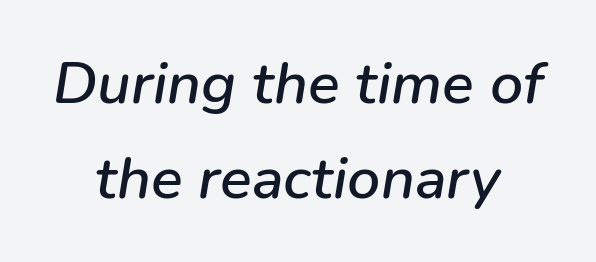
Q: Is the text italic (slanted)? A: Yes, it leans right by about 9 degrees.
Q: Is the text underlined? A: No.
Q: How is the paragraph aligned? A: Centered.
Q: Is the spacing between letters normal or unusually wide? A: Normal.
Q: Is the spacing between lines tight, normal or loose? A: Normal.
Q: Width (condensed, normal, or wide)? A: Normal.
Q: Stroke contrast? A: Low.
Q: x-height? A: Medium.
Q: Monospaced? A: No.
